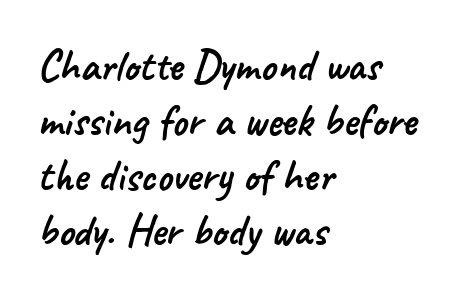
{"serif": "no", "width": "normal", "stroke_contrast": "low", "x_height": "small", "monospaced": "no", "underline": "no", "align": "left", "line_spacing": "normal", "line_spacing_ratio": 1.25, "letter_spacing": "normal", "letter_spacing_em": 0.0, "glyph_px": 44}
